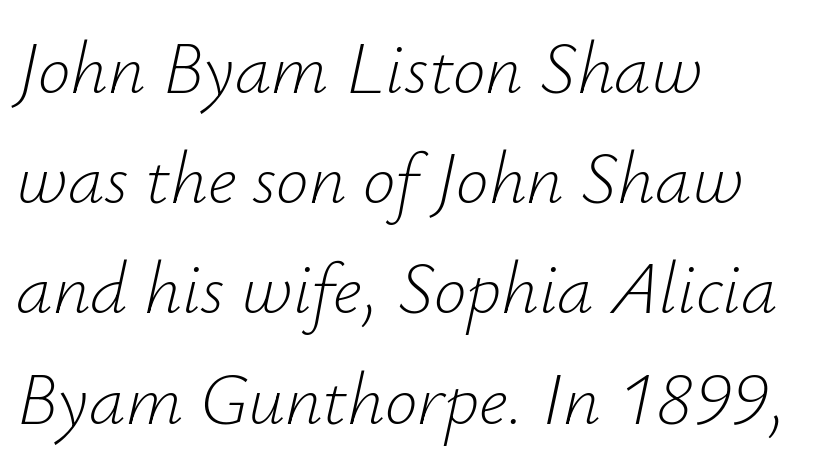
Q: Is the text bold? A: No.
Q: Is the text italic (slanted)? A: Yes, it leans right by about 12 degrees.
Q: Is the text underlined? A: No.
Q: How is the paragraph aligned? A: Left-aligned.
Q: Is the spacing between letters normal or unusually wide? A: Normal.
Q: Is the spacing between lines tight, normal or loose? A: Normal.
Q: Width (condensed, normal, or wide)? A: Normal.
Q: Stroke contrast? A: Low.
Q: x-height? A: Small.
Q: Monospaced? A: No.
